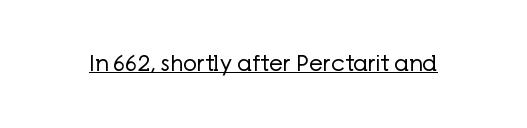
{"italic": "no", "bold": "no", "underline": "yes", "letter_spacing": "normal", "letter_spacing_em": 0.0, "glyph_px": 22}
